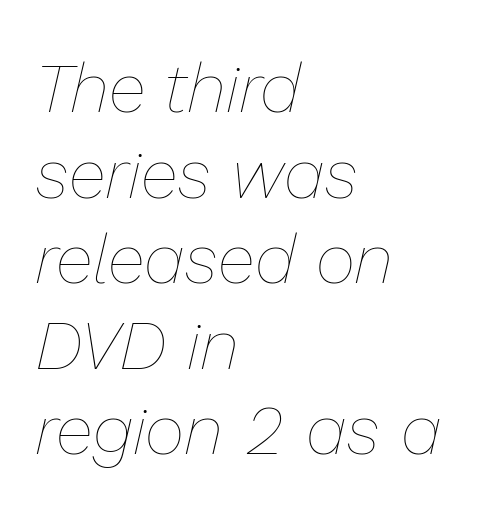
The image shows 69 px thin type, italic (leaning right); set left-aligned, line spacing 1.24x, normal letter spacing, not underlined; low stroke contrast and a medium x-height.
